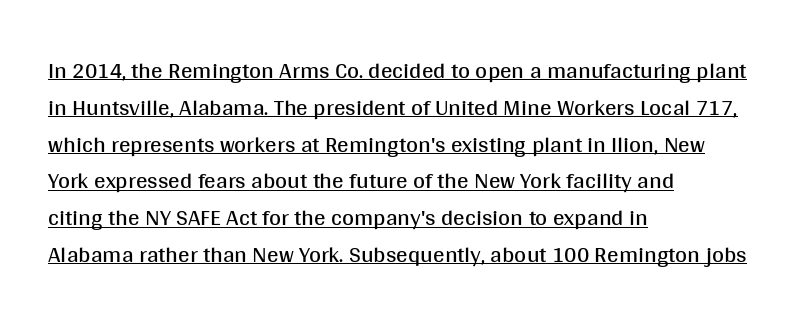
Q: Is the text bold? A: No.
Q: Is the text italic (slanted)? A: No, it is upright.
Q: Is the text underlined? A: Yes.
Q: How is the paragraph aligned? A: Left-aligned.
Q: Is the spacing between letters normal or unusually wide? A: Normal.
Q: Is the spacing between lines tight, normal or loose? A: Normal.
